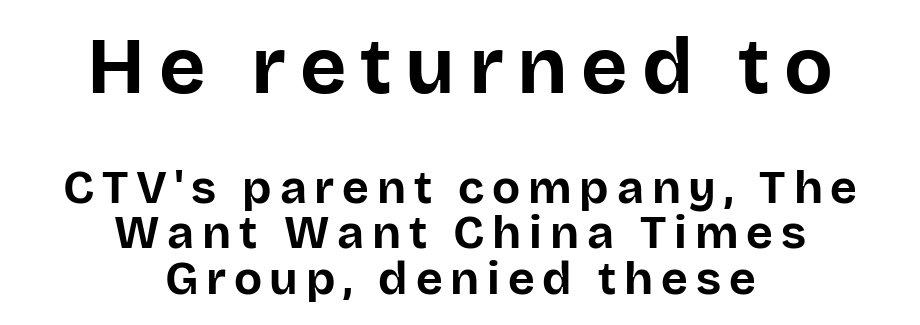
Q: Is the text bold? A: Yes.
Q: Is the text italic (slanted)? A: No, it is upright.
Q: Is the typeface a serif or a sans-serif typeface? A: Sans-serif.
Q: Is the text underlined? A: No.
Q: How is the paragraph aligned? A: Centered.
Q: Is the spacing between lines tight, normal or loose? A: Tight.
Q: Which block of text is set in a larger size, the first (top) or the second (bottom)? A: The first (top) one.
Q: Width (condensed, normal, or wide)? A: Normal.
Q: Stroke contrast? A: Low.
Q: x-height? A: Large.
Q: Monospaced? A: No.
